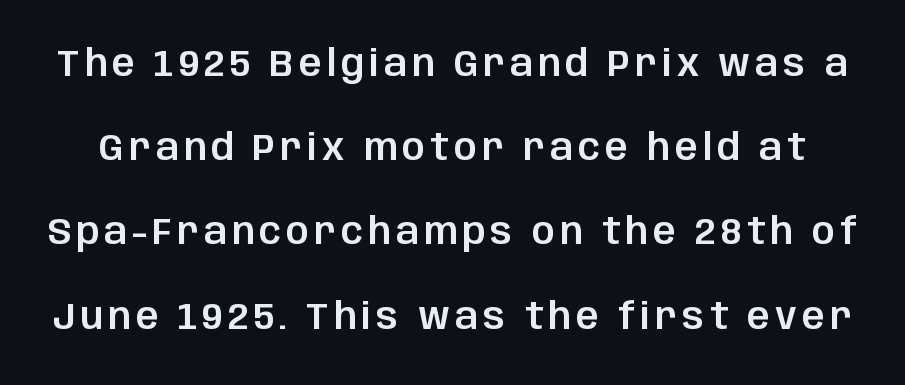
{"serif": "no", "italic": "no", "width": "normal", "stroke_contrast": "low", "x_height": "large", "monospaced": "no", "underline": "no", "line_spacing": "loose", "line_spacing_ratio": 2.34, "glyph_px": 36}
